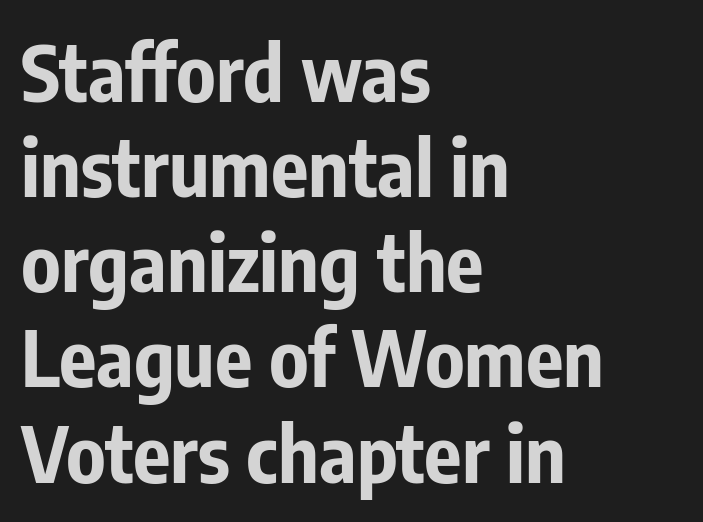
Teacher's note: observe the even left margin — that is flush-left alignment. Underlining? Definitely not there. What kind of face is this? One without serifs — a sans. Strong, thick strokes mark this as bold type. Is the letter spacing exaggerated? No — it looks like the ordinary default. The letters advance in unequal steps, a hallmark of proportional type.
